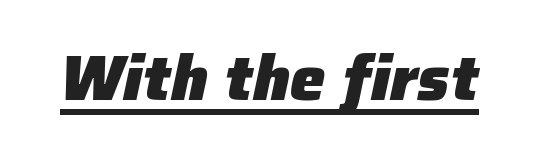
Q: Is the text bold? A: Yes.
Q: Is the text italic (slanted)? A: Yes, it leans right by about 12 degrees.
Q: Is the text underlined? A: Yes.
Q: Is the spacing between letters normal or unusually wide? A: Normal.
Q: Width (condensed, normal, or wide)? A: Normal.
Q: Stroke contrast? A: Low.
Q: x-height? A: Medium.
Q: Monospaced? A: No.
